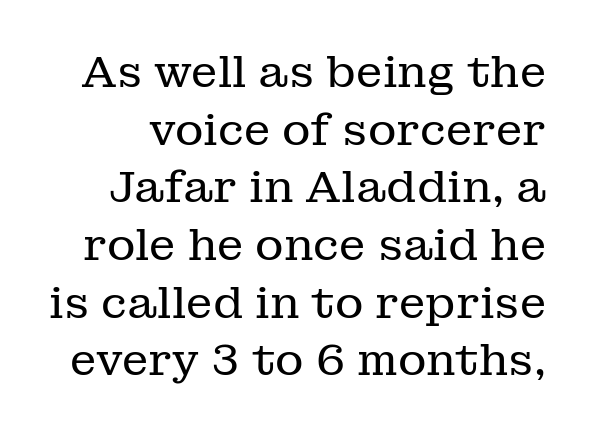
A clean baseline with only descenders dipping below it. Examine the stroke ends and you'll spot serifs. No italicization has been applied; the sample stays upright. Each word holds together tightly as a unit, with standard inter-letter gaps. Looks like regular typesetting: each glyph gets only the width it needs.
